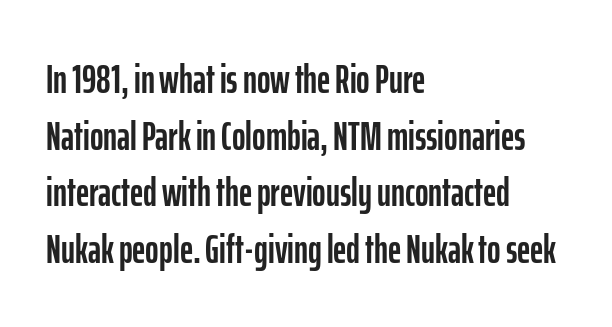
Q: Is the text italic (slanted)? A: No, it is upright.
Q: Is the typeface a serif or a sans-serif typeface? A: Sans-serif.
Q: Is the text underlined? A: No.
Q: How is the paragraph aligned? A: Left-aligned.
Q: Is the spacing between letters normal or unusually wide? A: Normal.
Q: Is the spacing between lines tight, normal or loose? A: Normal.
Q: Width (condensed, normal, or wide)? A: Condensed.
Q: Stroke contrast? A: Low.
Q: x-height? A: Medium.
Q: Monospaced? A: No.
